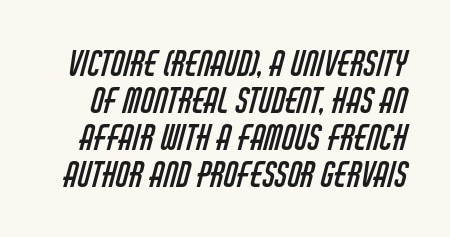
Q: Is the text bold? A: No.
Q: Is the typeface a serif or a sans-serif typeface? A: Sans-serif.
Q: Is the text underlined? A: No.
Q: Is the spacing between letters normal or unusually wide? A: Normal.
Q: Is the spacing between lines tight, normal or loose? A: Tight.
Q: Width (condensed, normal, or wide)? A: Condensed.
Q: Stroke contrast? A: Low.
Q: x-height? A: Large.
Q: Monospaced? A: No.
